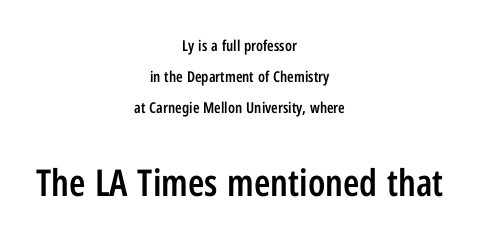
The image shows 37 px semibold, condensed sans-serif type, upright; set centered, loose line spacing (2.06x), normal letter spacing, not underlined; the second (bottom) block is 2.47x larger; low stroke contrast and a medium x-height.
